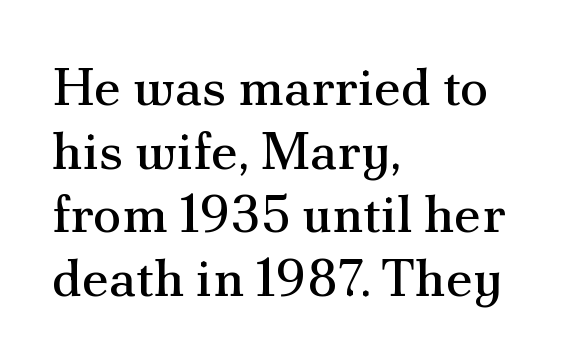
The weight would be labelled regular, book, light, or lighter still. Check the space under the baseline: it is left empty. The type is set solid horizontally, with unmodified tracking. All the whitespace from short lines collects on the right. Here the designer chose a conventional face with non-uniform glyph widths. The typography opts for an upright posture over an oblique one.
